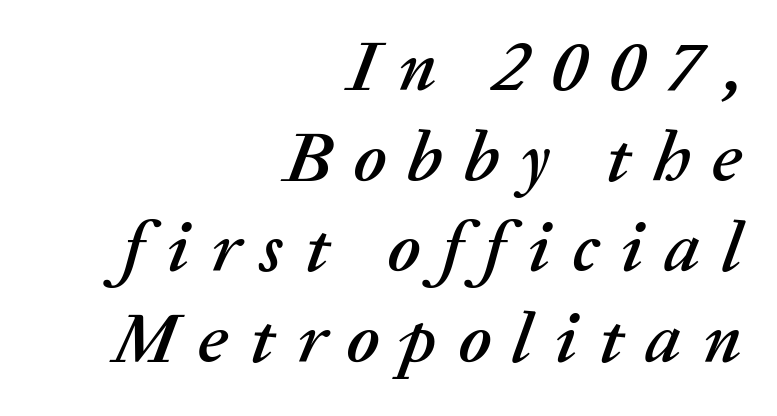
Each row of text sits above clean, open space. The face used here is proportionally spaced, like ordinary book or web type. These lines have a slow, spaced-out rhythm from letter to letter. The compositor pushed each line to the right boundary.
